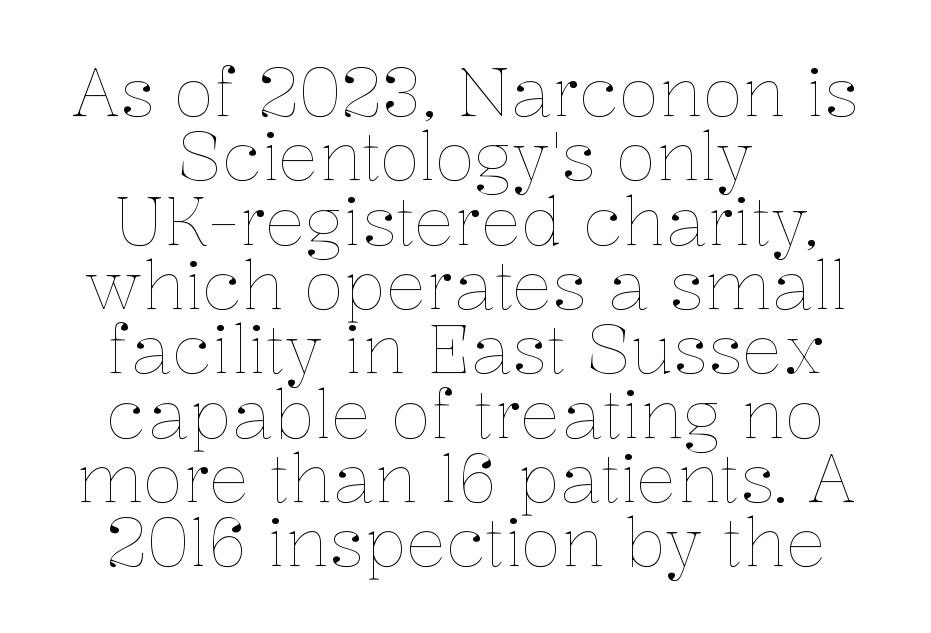
The image shows 67 px thin type, upright; set centered, tight line spacing (0.96x), normal letter spacing, not underlined; low stroke contrast and a medium x-height.
